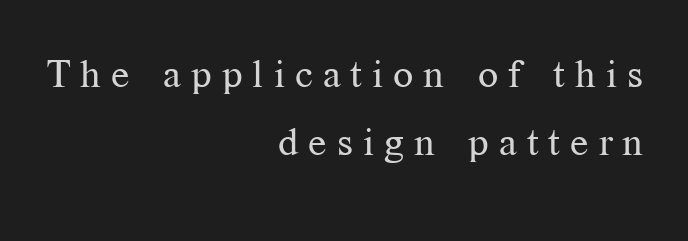
The image shows 40 px regular-weight serif type, upright; set right-aligned, normal line spacing (1.69x), unusually wide letter spacing (+0.25 em), not underlined; medium stroke contrast and a medium x-height.
